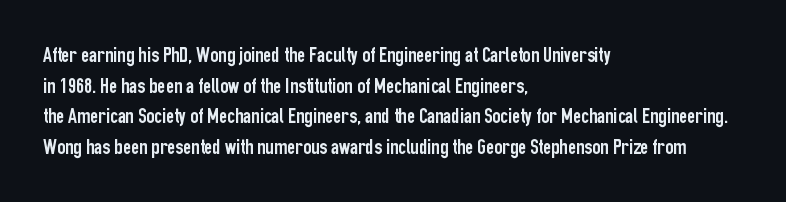
If you drew a line through each stem, it would be perfectly vertical. Honestly, the letter spacing is just normal — you wouldn't notice it. The words here are not underlined. Notice how the passage keeps a crisp vertical edge on the left only. Interline gaps are of average width in this sample.
